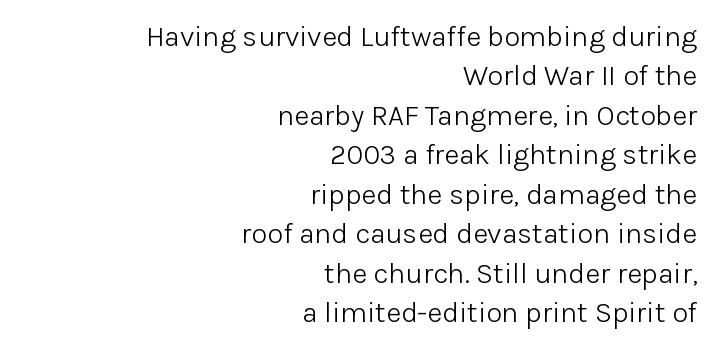
Q: Is the text bold? A: No.
Q: Is the text italic (slanted)? A: No, it is upright.
Q: Is the typeface a serif or a sans-serif typeface? A: Sans-serif.
Q: Is the text underlined? A: No.
Q: How is the paragraph aligned? A: Right-aligned.
Q: Is the spacing between letters normal or unusually wide? A: Normal.
Q: Is the spacing between lines tight, normal or loose? A: Normal.
Q: Width (condensed, normal, or wide)? A: Normal.
Q: Stroke contrast? A: Low.
Q: x-height? A: Medium.
Q: Monospaced? A: No.
